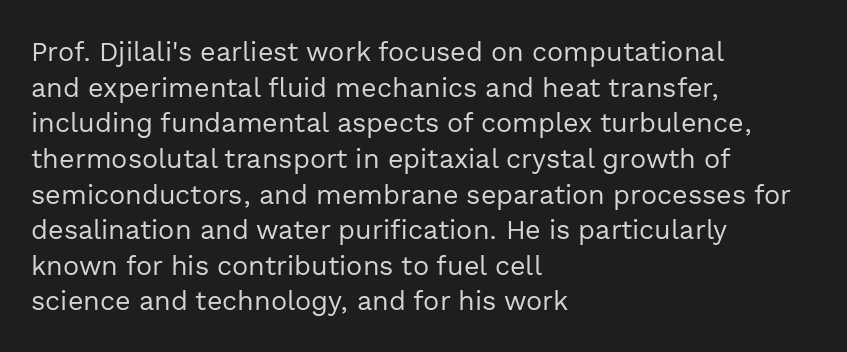
{"italic": "no", "bold": "no", "underline": "no", "align": "left", "line_spacing": "normal", "line_spacing_ratio": 1.32, "letter_spacing": "normal", "letter_spacing_em": 0.0, "glyph_px": 27}
